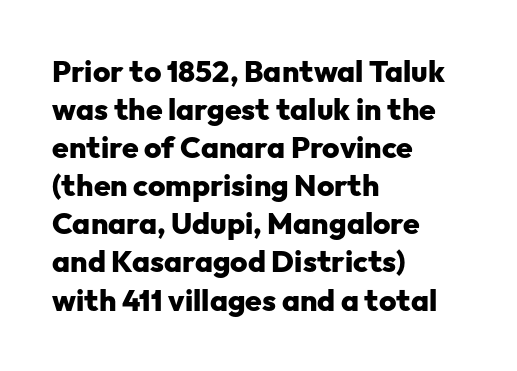
The rendering anchors every line to the left-hand side. A roman cut, with each character standing at attention. The type family on display is of the sans-serif kind. Leading matches the norm, producing a regular column. Clear beneath every line of the passage. Notice how thick the strokes are: this is what a full bold looks like.
